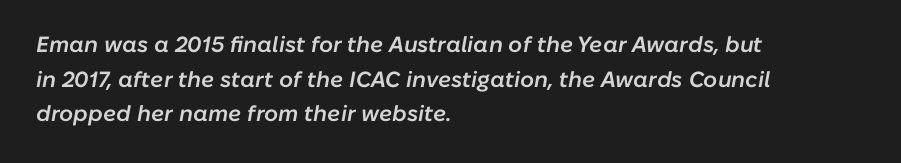
The image shows 22 px text type, italic (leaning right); set left-aligned, normal line spacing (1.57x), normal letter spacing, not underlined.
